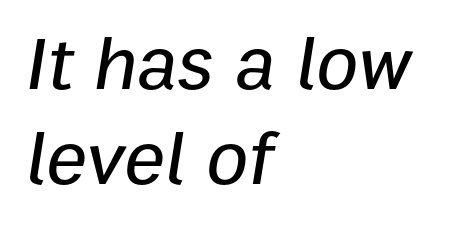
Q: Is the text italic (slanted)? A: Yes, it leans right by about 9 degrees.
Q: Is the text underlined? A: No.
Q: How is the paragraph aligned? A: Left-aligned.
Q: Is the spacing between letters normal or unusually wide? A: Normal.
Q: Width (condensed, normal, or wide)? A: Normal.
Q: Stroke contrast? A: Low.
Q: x-height? A: Medium.
Q: Monospaced? A: No.
